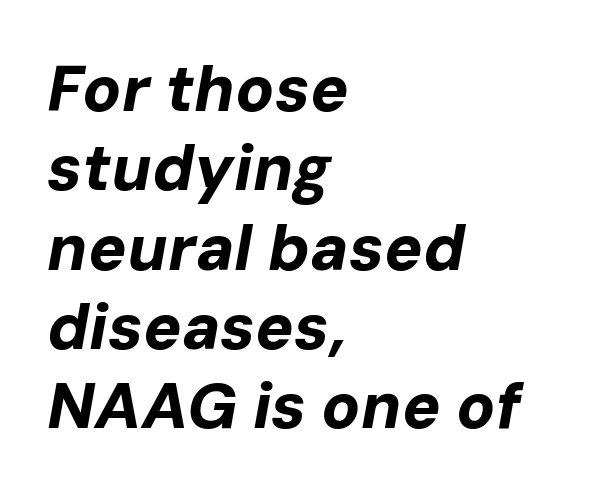
Caption: standard tracking, unaltered. The rendering applies a slant to the glyphs. A dark, heavy texture on the line: the type is bold. Do the characters align in a grid? No, the font is proportional.
